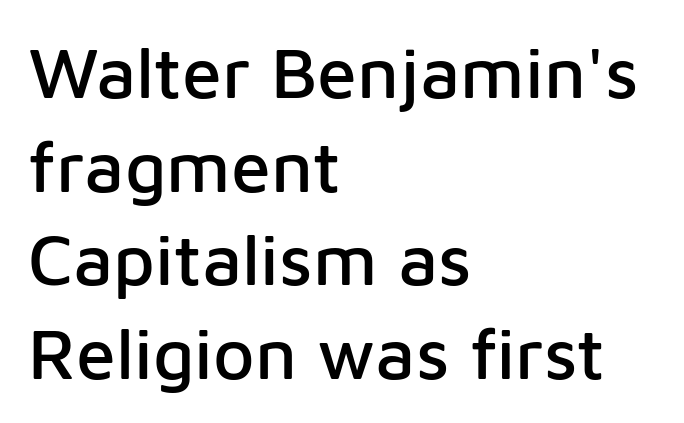
Q: Is the text italic (slanted)? A: No, it is upright.
Q: Is the typeface a serif or a sans-serif typeface? A: Sans-serif.
Q: Is the text underlined? A: No.
Q: How is the paragraph aligned? A: Left-aligned.
Q: Is the spacing between letters normal or unusually wide? A: Normal.
Q: Is the spacing between lines tight, normal or loose? A: Normal.
Q: Width (condensed, normal, or wide)? A: Normal.
Q: Stroke contrast? A: Low.
Q: x-height? A: Medium.
Q: Monospaced? A: No.
